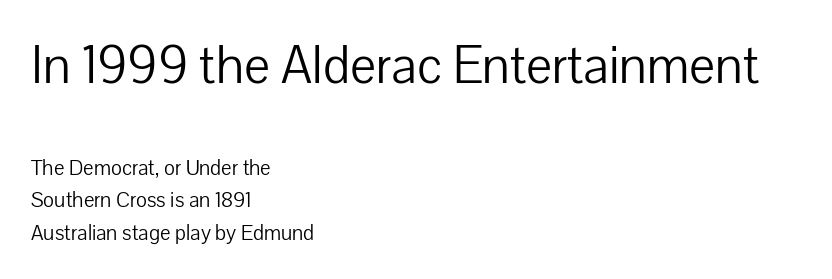
The image shows 52 px light sans-serif type, upright; set left-aligned, normal line spacing (1.56x), normal letter spacing, not underlined; the first (top) block is 2.48x larger; low stroke contrast and a medium x-height.
